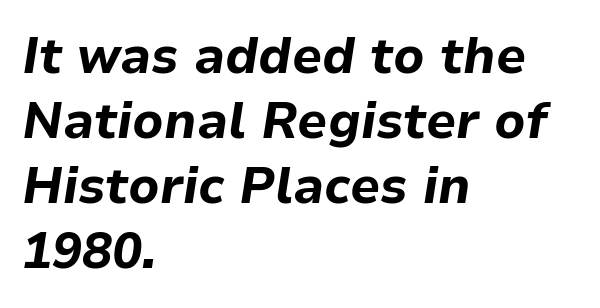
Spacing verdict: proportional, widths tailored to each character. Here the glyphs are tracked normally, forming tight word shapes. Letters rest on an invisible, unmarked baseline. Casual observation: everything's shoved over to the left. Plenty of ink on the page — the face is bold.
